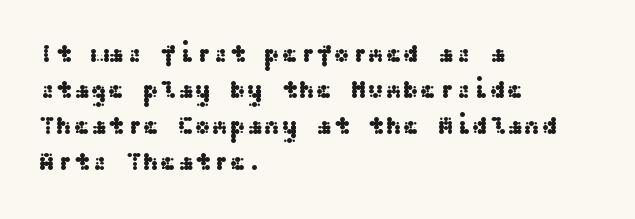
{"italic": "no", "underline": "no", "align": "left", "line_spacing": "normal", "line_spacing_ratio": 1.38, "letter_spacing": "normal", "letter_spacing_em": 0.0, "glyph_px": 26}
